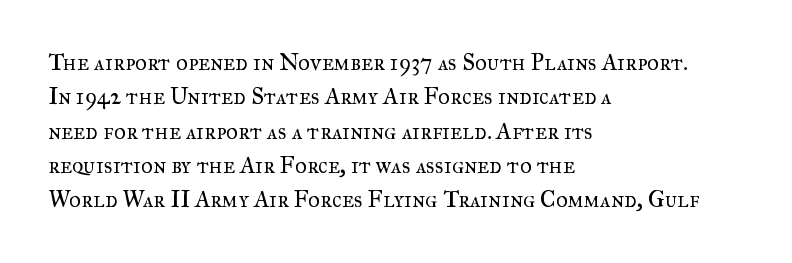
The vertical gap from one line to the next is medium. These lines were composed using upright roman letters. Horizontal alignment here is leftward, the default for most running prose. The gaps between neighbouring characters are ordinary and unremarkable. Weight: regular or lighter.
